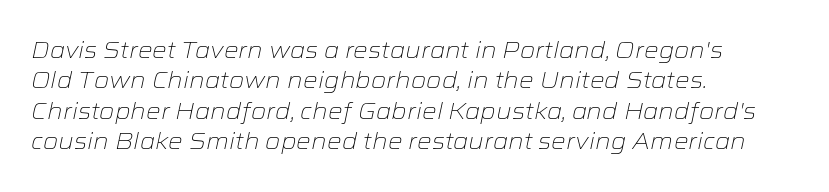
The image shows 23 px text type, italic (leaning right); set left-aligned, normal line spacing (1.32x), normal letter spacing, not underlined.
